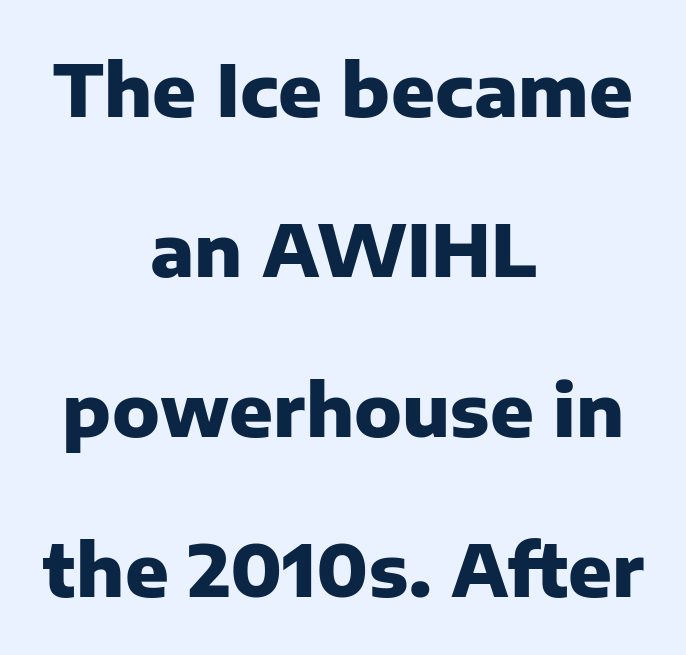
{"serif": "no", "italic": "no", "bold": "yes", "weight": "heavy", "width": "normal", "stroke_contrast": "low", "x_height": "medium", "monospaced": "no", "underline": "no", "align": "center", "line_spacing": "loose", "line_spacing_ratio": 2.22, "letter_spacing": "normal", "letter_spacing_em": 0.0, "glyph_px": 72}
